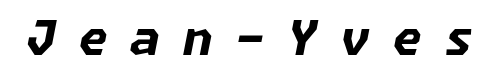
Q: Is the text bold? A: Yes.
Q: Is the text italic (slanted)? A: Yes, it leans right by about 11 degrees.
Q: Is the text underlined? A: No.
Q: Is the spacing between letters normal or unusually wide? A: Unusually wide.
Q: Width (condensed, normal, or wide)? A: Normal.
Q: Stroke contrast? A: Low.
Q: x-height? A: Medium.
